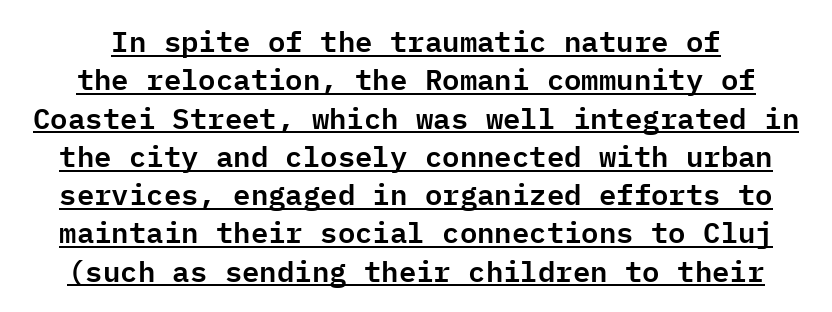
Q: Is the text italic (slanted)? A: No, it is upright.
Q: Is the typeface a serif or a sans-serif typeface? A: Sans-serif.
Q: Is the text underlined? A: Yes.
Q: Is the spacing between letters normal or unusually wide? A: Normal.
Q: Is the spacing between lines tight, normal or loose? A: Normal.
Q: Width (condensed, normal, or wide)? A: Normal.
Q: Stroke contrast? A: Low.
Q: x-height? A: Medium.
Q: Monospaced? A: Yes.
